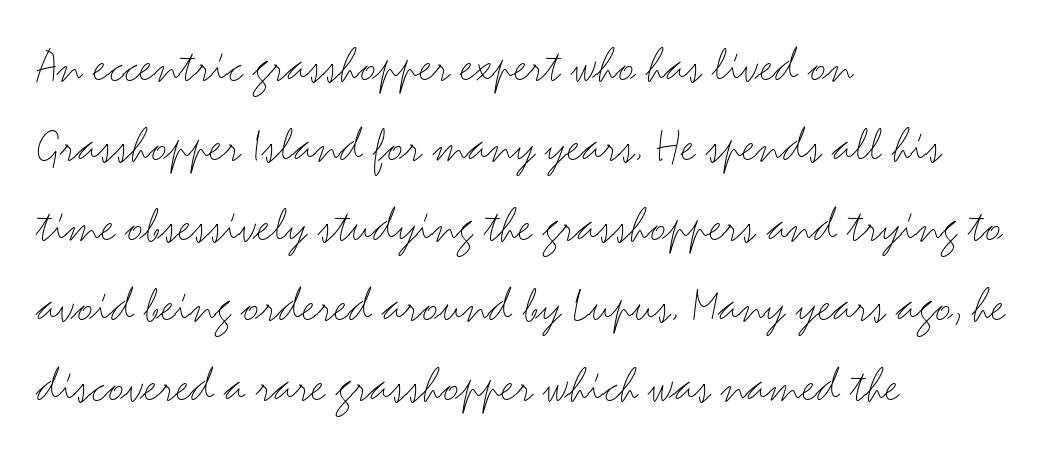
Q: Is the text bold? A: No.
Q: Is the text italic (slanted)? A: Yes.
Q: Is the typeface a serif or a sans-serif typeface? A: Sans-serif.
Q: Is the text underlined? A: No.
Q: How is the paragraph aligned? A: Left-aligned.
Q: Is the spacing between letters normal or unusually wide? A: Normal.
Q: Is the spacing between lines tight, normal or loose? A: Normal.
Q: Width (condensed, normal, or wide)? A: Wide.
Q: Stroke contrast? A: Medium.
Q: x-height? A: Small.
Q: Monospaced? A: No.
